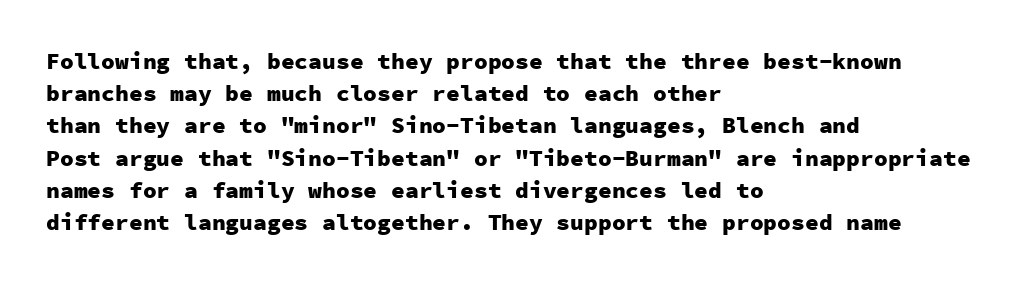
Teacher's note: observe the even left margin — that is flush-left alignment. Tracking here is standard; glyphs follow each other at the usual distance. Horizontal bands of white between lines are of average thickness. Is the type bold? Yes — the strokes are clearly thick and heavy. This is the regular roman posture of the typeface.
